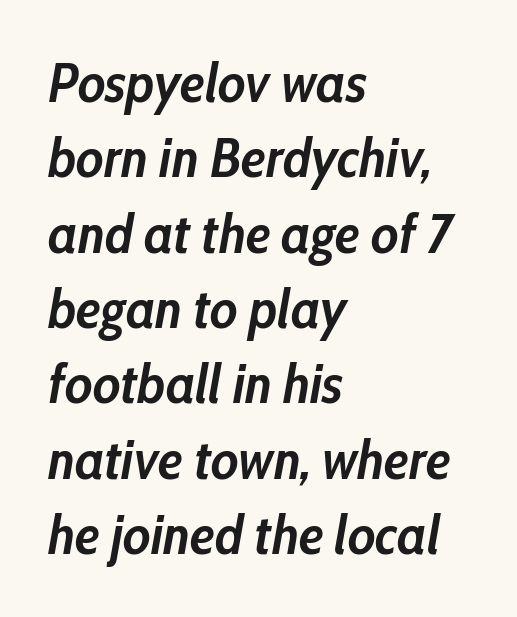
The image shows 55 px semibold, condensed type, italic (leaning right); set left-aligned, normal line spacing (1.37x), normal letter spacing, not underlined; low stroke contrast and a medium x-height.
